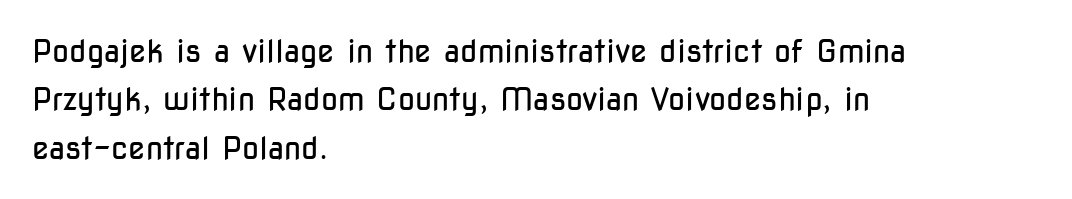
{"serif": "no", "italic": "no", "bold": "no", "weight": "regular", "width": "condensed", "stroke_contrast": "low", "x_height": "medium", "monospaced": "no", "underline": "no", "align": "left", "line_spacing": "normal", "line_spacing_ratio": 1.56, "letter_spacing": "normal", "letter_spacing_em": 0.0, "glyph_px": 31}
